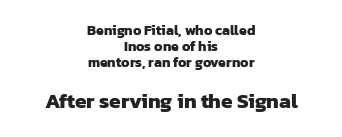
{"bold": "yes", "underline": "no", "align": "center", "line_spacing": "tight", "line_spacing_ratio": 1.15, "letter_spacing": "normal", "letter_spacing_em": 0.0, "larger_block": "second", "size_ratio": 1.5, "glyph_px": 21}
